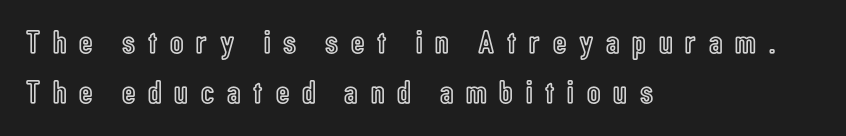
The letters advance in unequal steps, a hallmark of proportional type. The type sits square on the baseline with zero lean. The paragraph shown leans on its left margin. The gaps between neighbouring characters are conspicuously large. Leading matches the norm, producing a regular column.
